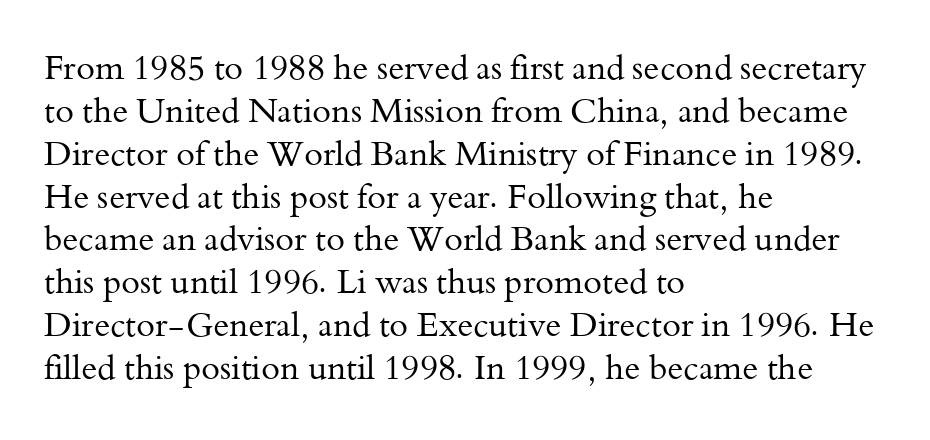
The image shows 34 px regular-weight serif type, upright; set left-aligned, normal line spacing (1.26x), normal letter spacing, not underlined; medium stroke contrast and a small x-height.
